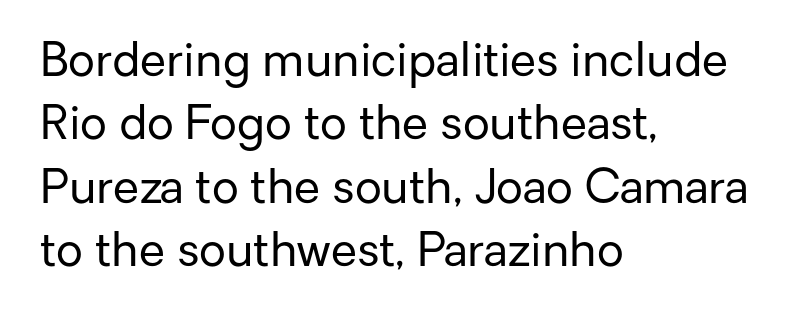
The image shows 47 px regular-weight sans-serif type, upright; set left-aligned, normal line spacing (1.35x), normal letter spacing, not underlined; low stroke contrast and a medium x-height.
